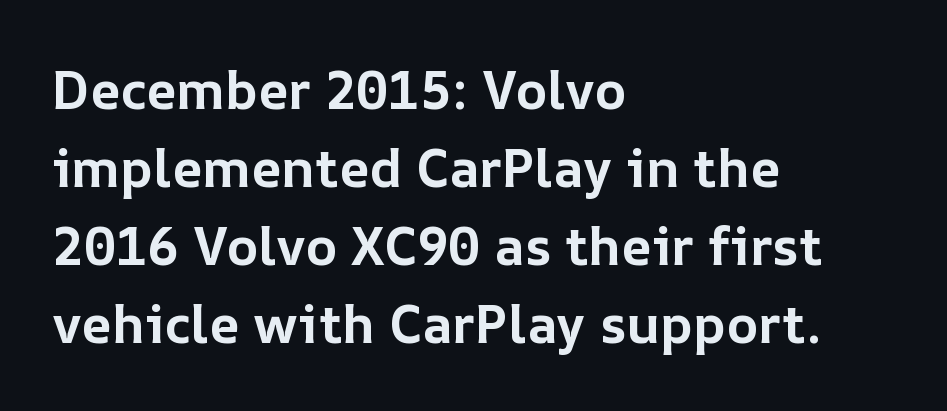
{"italic": "no", "bold": "yes", "weight": "bold", "width": "normal", "stroke_contrast": "low", "x_height": "medium", "monospaced": "no", "underline": "no", "align": "left", "line_spacing": "normal", "line_spacing_ratio": 1.47, "letter_spacing": "normal", "letter_spacing_em": 0.0, "glyph_px": 53}
